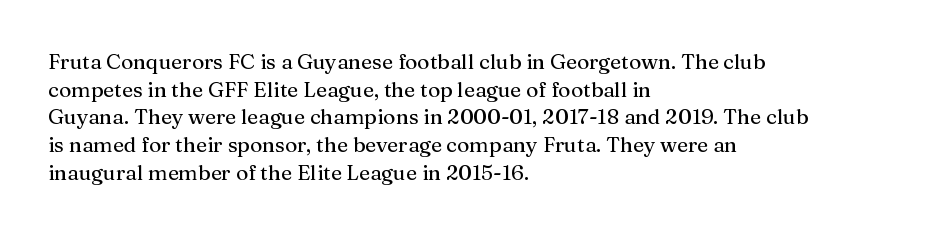
Q: Is the text italic (slanted)? A: No, it is upright.
Q: Is the text underlined? A: No.
Q: How is the paragraph aligned? A: Left-aligned.
Q: Is the spacing between letters normal or unusually wide? A: Normal.
Q: Is the spacing between lines tight, normal or loose? A: Normal.
